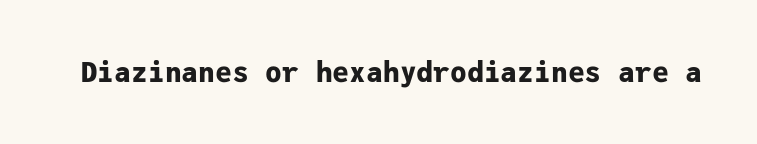
Q: Is the text bold? A: Yes.
Q: Is the text italic (slanted)? A: No, it is upright.
Q: Is the typeface a serif or a sans-serif typeface? A: Sans-serif.
Q: Is the text underlined? A: No.
Q: Is the spacing between letters normal or unusually wide? A: Normal.
Q: Width (condensed, normal, or wide)? A: Normal.
Q: Stroke contrast? A: Low.
Q: x-height? A: Medium.
Q: Monospaced? A: Yes.
